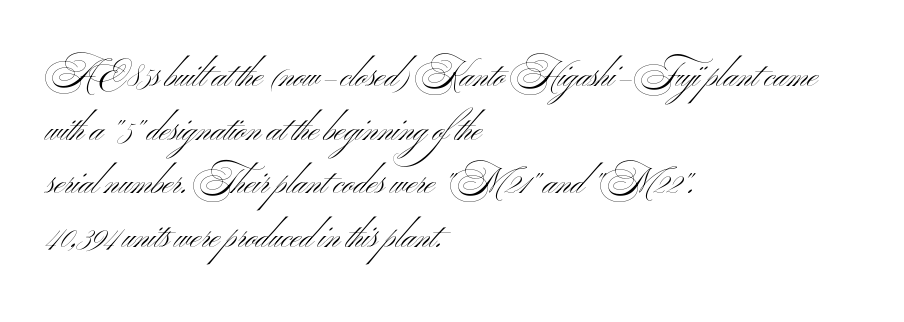
The face used here is rendered with its standard letterfit. The space directly below the letters is spotless. The passage shown stacks its lines at a standard gap. Caption: face not bold, strokes unweighted. Each line starts at the same left margin while the right side varies.
